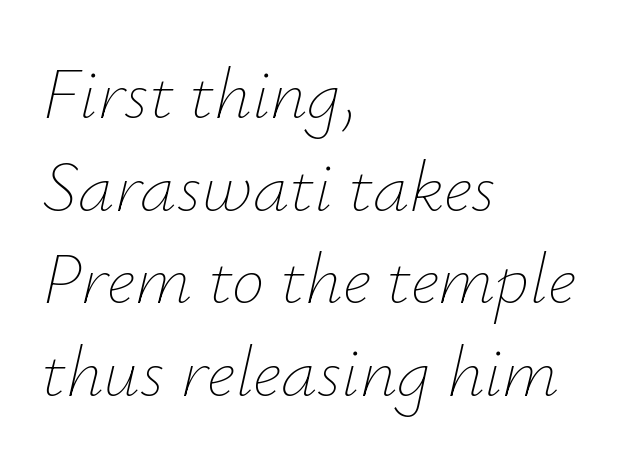
No chunkiness to these letters — they're not bold. Proportional: the letters do not fall into vertical columns. This rendering features lettering with no underline. The type is set solid horizontally, with unmodified tracking. This rendering uses left alignment, leaving the right contour irregular. Would a proofreader flag this as italicized? Yes.
